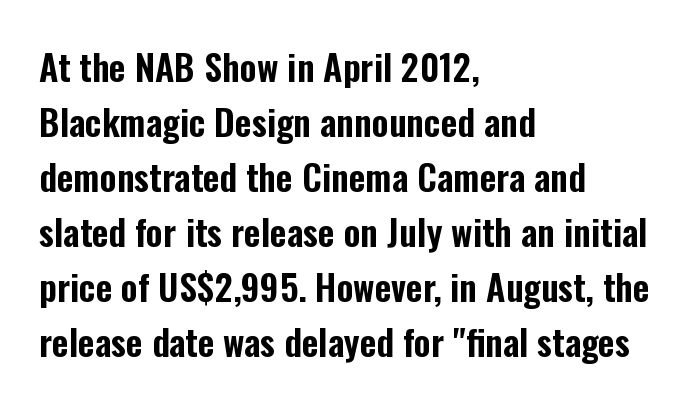
{"serif": "no", "italic": "no", "width": "condensed", "stroke_contrast": "low", "x_height": "medium", "monospaced": "no", "underline": "no", "align": "left", "line_spacing": "normal", "line_spacing_ratio": 1.53, "letter_spacing": "normal", "letter_spacing_em": 0.0, "glyph_px": 36}
